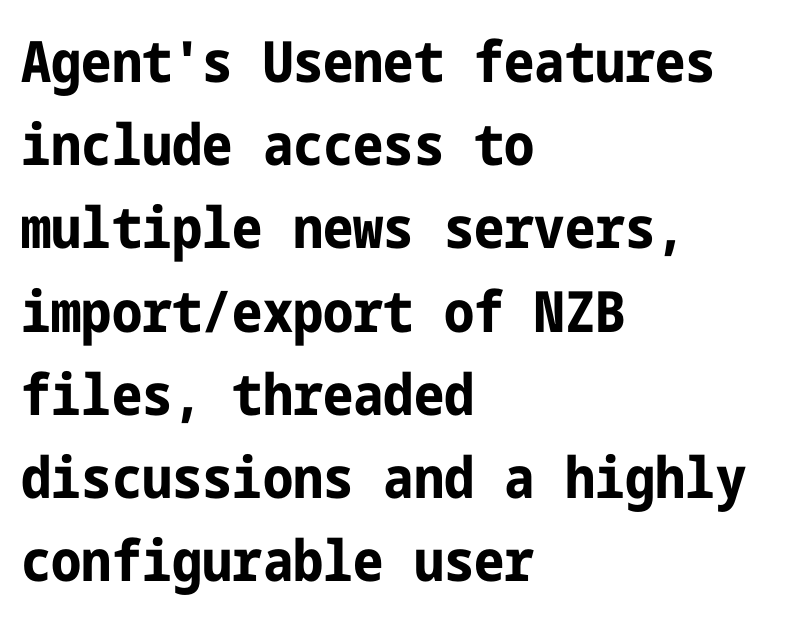
{"serif": "no", "italic": "no", "bold": "yes", "weight": "bold", "width": "condensed", "stroke_contrast": "low", "x_height": "medium", "underline": "no", "align": "left", "line_spacing": "normal", "line_spacing_ratio": 1.46, "letter_spacing": "normal", "letter_spacing_em": 0.0, "glyph_px": 57}
